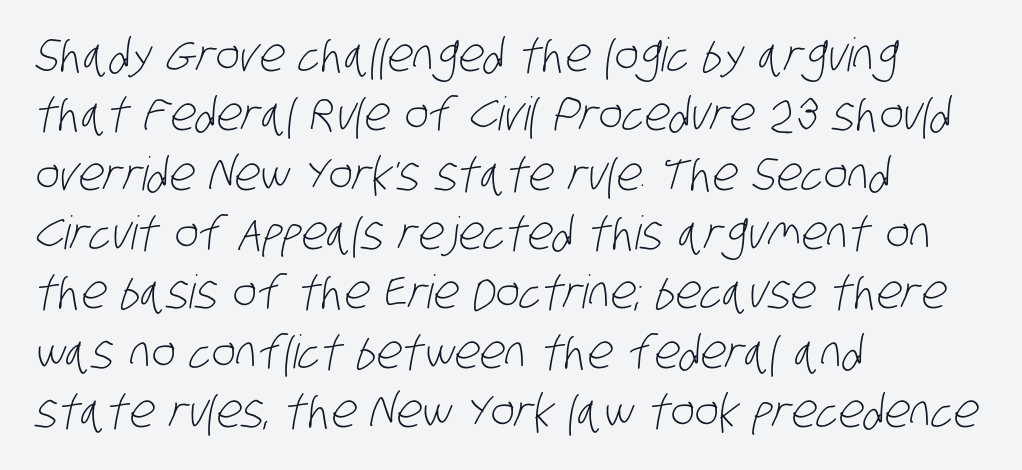
Is the block centered? No — it sits flush against the left margin. Do the characters align in a grid? No, the font is proportional. Bold? No — there's no thickening of the strokes. Leading: standard. In terms of letterform style, serifs are entirely absent.
